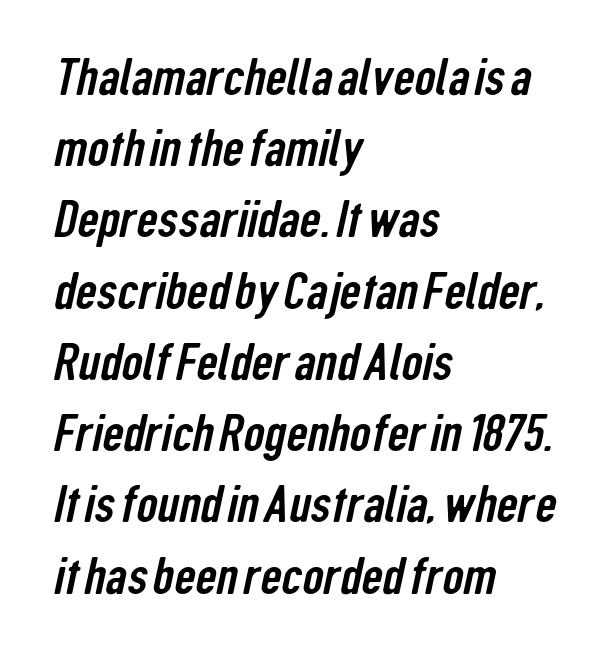
Q: Is the typeface a serif or a sans-serif typeface? A: Sans-serif.
Q: Is the text underlined? A: No.
Q: How is the paragraph aligned? A: Left-aligned.
Q: Is the spacing between letters normal or unusually wide? A: Normal.
Q: Is the spacing between lines tight, normal or loose? A: Normal.
Q: Width (condensed, normal, or wide)? A: Condensed.
Q: Stroke contrast? A: Low.
Q: x-height? A: Medium.
Q: Monospaced? A: No.
